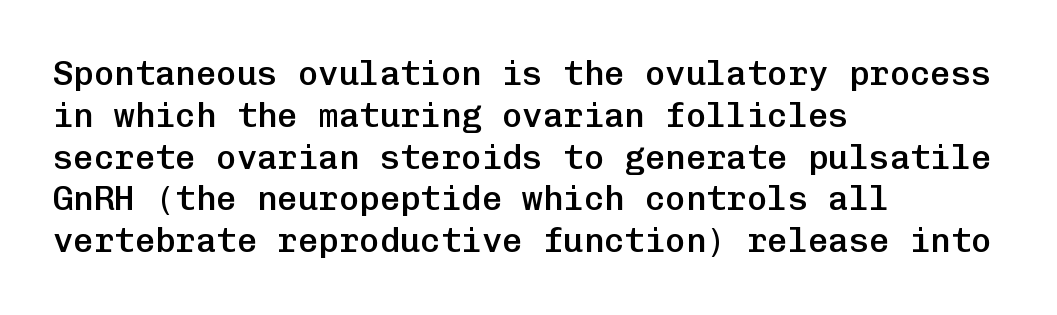
I'd call this a sans setting — the letters go barefoot. Decoration check: the copy has no underline. The face used here is monospaced, like something from a code editor. Do the letters lean? They stand straight.
